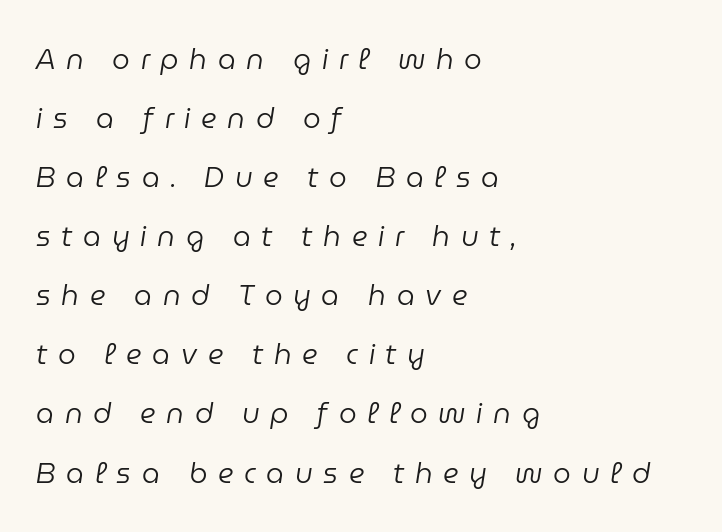
Any mark beneath the type? The region is blank. Summary of vertical rhythm: relaxed, with wide interline spacing. Every row of glyphs begins at an identical x-position on the left. Letters have the restrained weight of plain body copy at most. These lines have a slow, spaced-out rhythm from letter to letter. The face used here is proportionally spaced, like ordinary book or web type.
